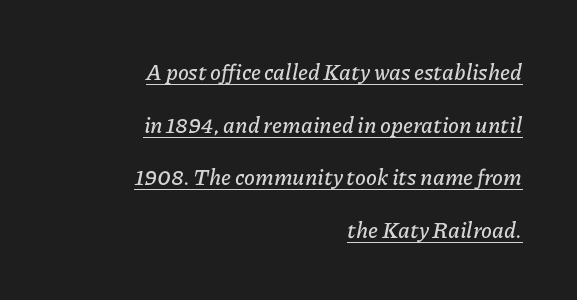
Look at the tracking — it's just the regular setting, nothing added. Alignment: flush right. Looking at the ascenders, they clearly lean. These characters rest on top of a visible drawn line.
